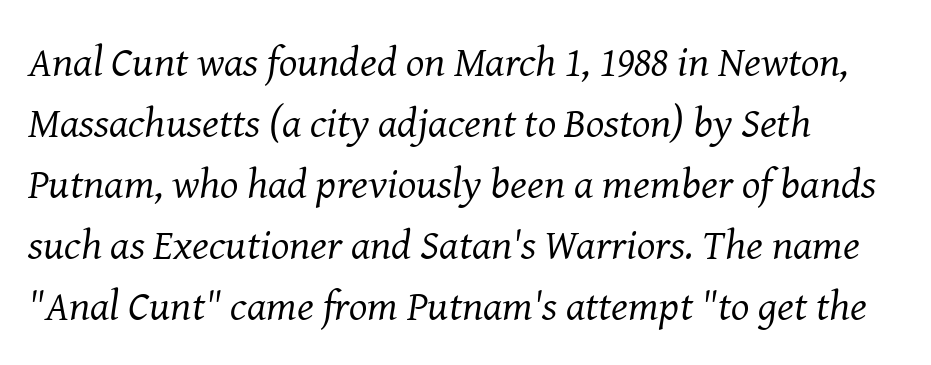
Q: Is the text bold? A: No.
Q: Is the text italic (slanted)? A: Yes, it leans right by about 8 degrees.
Q: Is the typeface a serif or a sans-serif typeface? A: Serif.
Q: Is the text underlined? A: No.
Q: How is the paragraph aligned? A: Left-aligned.
Q: Is the spacing between letters normal or unusually wide? A: Normal.
Q: Is the spacing between lines tight, normal or loose? A: Normal.
Q: Width (condensed, normal, or wide)? A: Normal.
Q: Stroke contrast? A: Medium.
Q: x-height? A: Medium.
Q: Monospaced? A: No.
